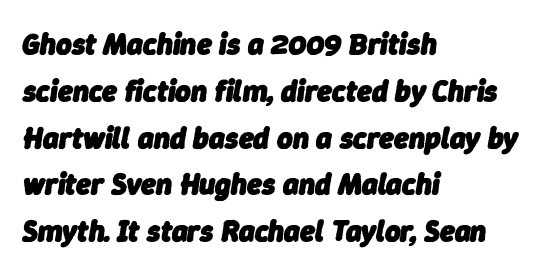
Horizontal bands of white between lines are of average thickness. The string is rendered with underlining switched off. Nothing unusual about the tracking: characters are spaced as the font intends. This sample has the flowing, uneven cadence of proportional lettering.
